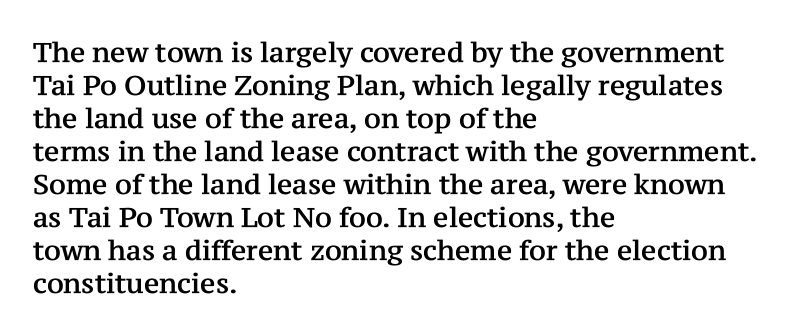
Q: Is the text italic (slanted)? A: No, it is upright.
Q: Is the text underlined? A: No.
Q: How is the paragraph aligned? A: Left-aligned.
Q: Is the spacing between letters normal or unusually wide? A: Normal.
